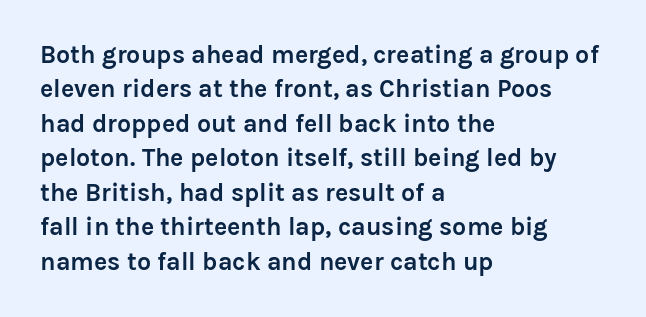
Q: Is the text bold? A: Yes.
Q: Is the text italic (slanted)? A: No, it is upright.
Q: Is the text underlined? A: No.
Q: How is the paragraph aligned? A: Left-aligned.
Q: Is the spacing between letters normal or unusually wide? A: Normal.
Q: Is the spacing between lines tight, normal or loose? A: Normal.
